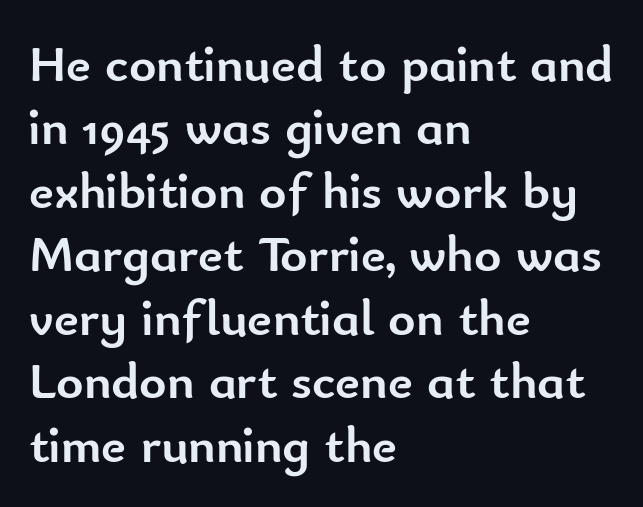
{"serif": "no", "italic": "no", "bold": "yes", "weight": "semibold", "width": "normal", "stroke_contrast": "low", "x_height": "small", "monospaced": "no", "underline": "no", "align": "left", "line_spacing_ratio": 1.22, "letter_spacing": "normal", "letter_spacing_em": 0.0, "glyph_px": 52}
